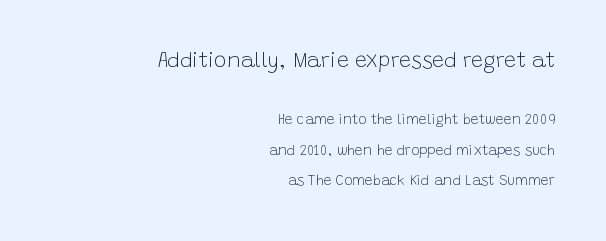
{"italic": "no", "bold": "no", "underline": "no", "align": "right", "line_spacing": "loose", "line_spacing_ratio": 2.17, "letter_spacing": "normal", "letter_spacing_em": 0.0, "larger_block": "first", "size_ratio": 1.5, "glyph_px": 21}
